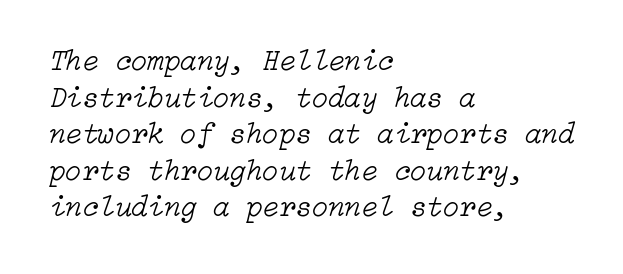
{"italic": "yes", "lean": "right", "slant_degrees": 15, "bold": "no", "weight": "light", "width": "normal", "stroke_contrast": "low", "x_height": "medium", "underline": "no", "align": "left", "line_spacing_ratio": 1.22, "letter_spacing": "normal", "letter_spacing_em": 0.0, "glyph_px": 30}
